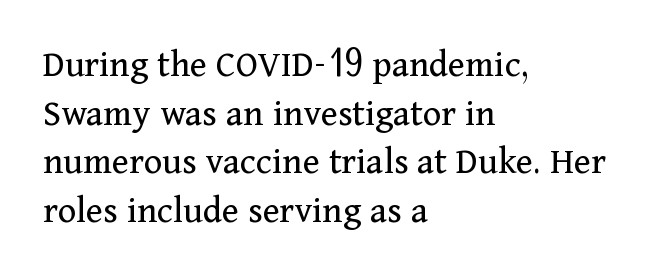
No extra ink here — the face is not bold. Glyph-to-glyph distance matches everyday printed text. Posture: straight, roman, zero tilt. Unmarked baselines from the first word to the last. Caption: multi-line text, flush left, ragged right.
